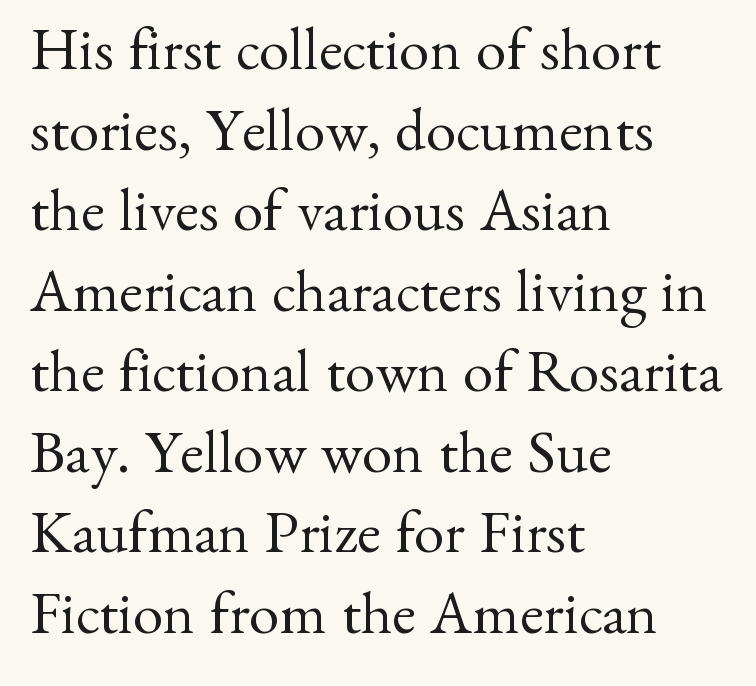
The image shows 61 px regular-weight serif type, upright; set left-aligned, normal line spacing (1.32x), normal letter spacing, not underlined; medium stroke contrast and a small x-height.
